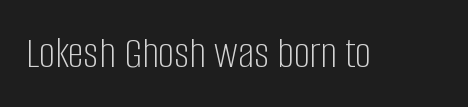
The image shows 45 px light, condensed sans-serif type, upright; set normal letter spacing, not underlined; low stroke contrast and a large x-height.
